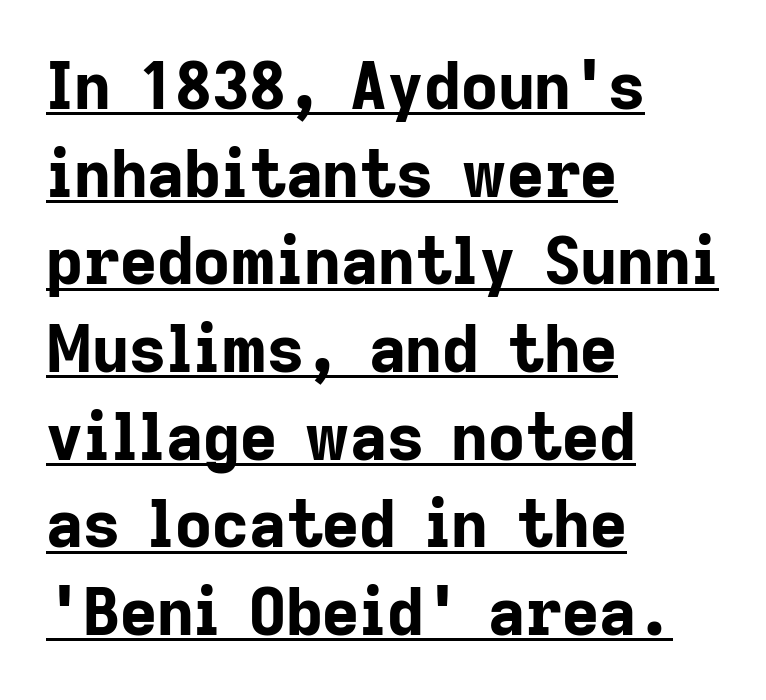
The image shows 64 px bold sans-serif type, upright; set left-aligned, normal line spacing (1.37x), normal letter spacing, underlined; low stroke contrast and a medium x-height.
